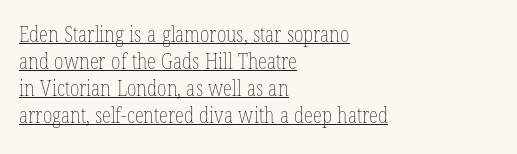
{"italic": "no", "bold": "no", "underline": "yes", "align": "left", "line_spacing": "normal", "line_spacing_ratio": 1.29, "letter_spacing": "normal", "letter_spacing_em": 0.0, "glyph_px": 21}
